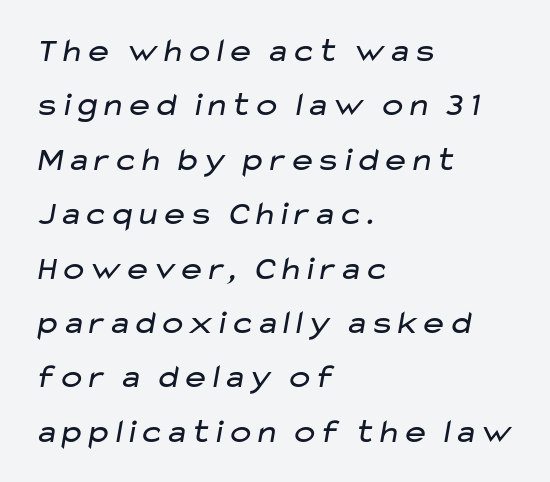
The image shows 34 px regular-weight, wide sans-serif type; set left-aligned, normal line spacing (1.6x), normal letter spacing, not underlined; low stroke contrast and a medium x-height.
